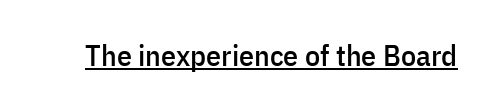
The image shows 30 px condensed sans-serif type, upright; set normal letter spacing, underlined; low stroke contrast and a medium x-height.
